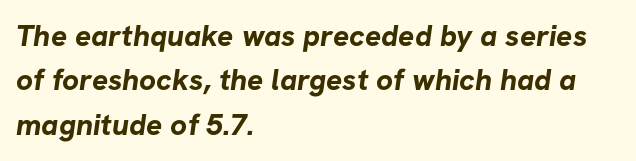
Q: Is the text bold? A: Yes.
Q: Is the typeface a serif or a sans-serif typeface? A: Sans-serif.
Q: Is the text underlined? A: No.
Q: How is the paragraph aligned? A: Left-aligned.
Q: Is the spacing between letters normal or unusually wide? A: Normal.
Q: Is the spacing between lines tight, normal or loose? A: Normal.
Q: Width (condensed, normal, or wide)? A: Normal.
Q: Stroke contrast? A: Low.
Q: x-height? A: Medium.
Q: Monospaced? A: No.
